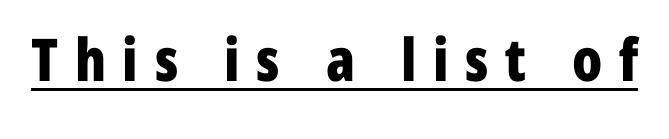
Emphasis by weight is at full strength: bold. The face used here is proportionally spaced, like ordinary book or web type. Vertical strokes here are truly vertical. Nope, no serifs anywhere on these letters.
